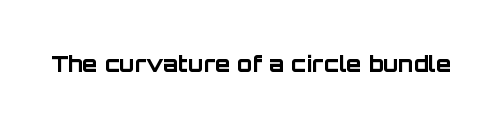
The image shows 22 px bold type, upright; set normal letter spacing, not underlined.
